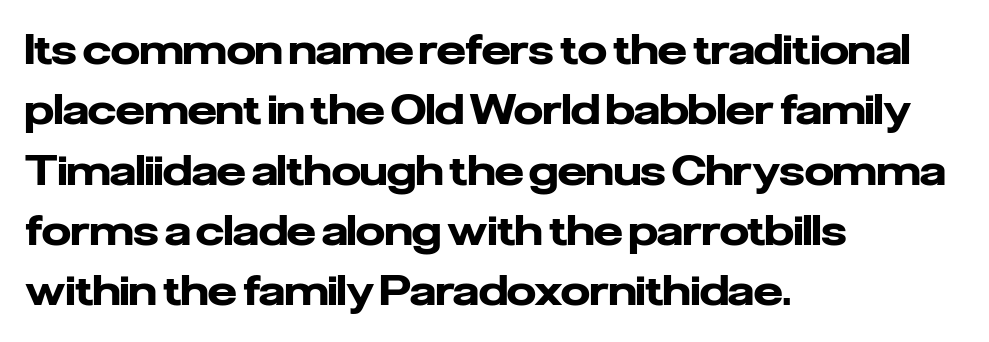
The font's upright variant was chosen for this text. The rendering uses natural spacing where letterforms have individual widths. Type style note: lacks serifs. Descenders are the only things crossing below the line.
